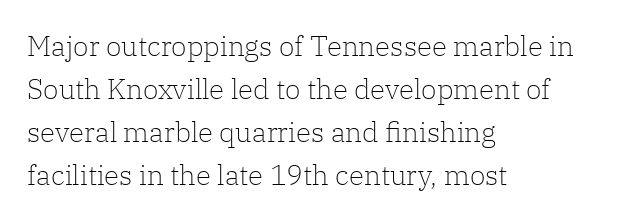
The image shows 28 px light serif type, upright; set left-aligned, normal line spacing (1.54x), normal letter spacing, not underlined; low stroke contrast and a medium x-height.
